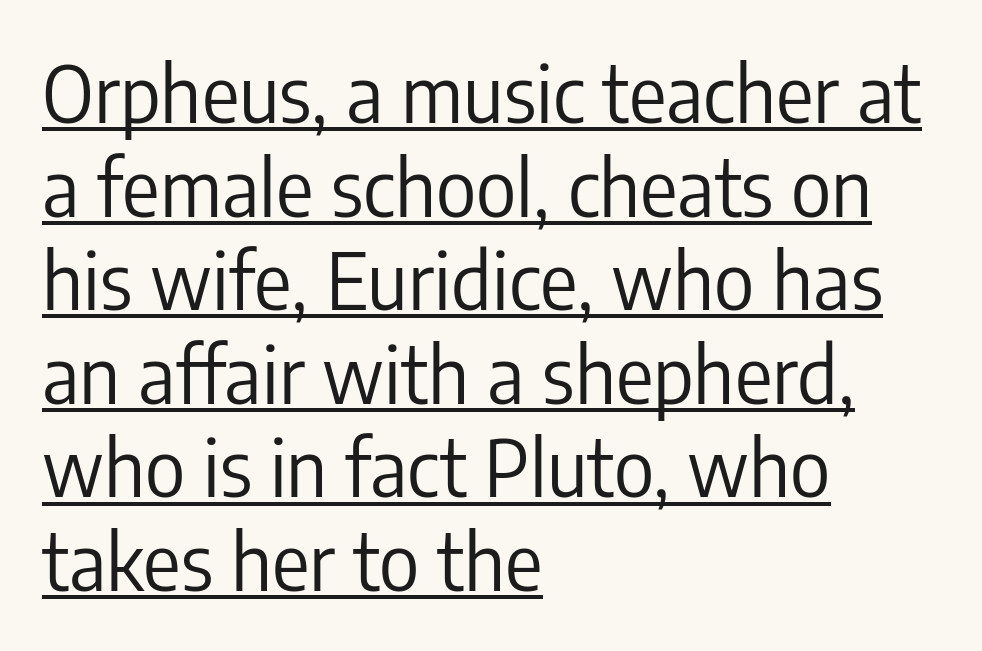
The image shows 78 px regular-weight, condensed sans-serif type, upright; set left-aligned, line spacing 1.2x, normal letter spacing, underlined; low stroke contrast and a medium x-height.
